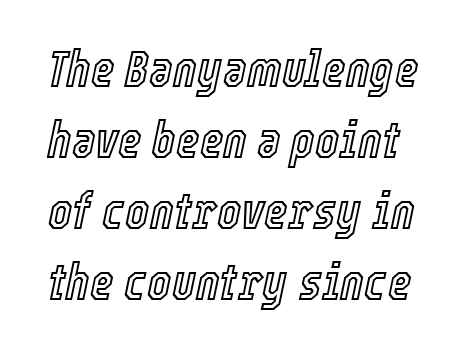
Q: Is the text italic (slanted)? A: Yes, it leans right by about 12 degrees.
Q: Is the text underlined? A: No.
Q: Is the spacing between letters normal or unusually wide? A: Normal.
Q: Is the spacing between lines tight, normal or loose? A: Normal.
Q: Width (condensed, normal, or wide)? A: Condensed.
Q: x-height? A: Medium.
Q: Monospaced? A: No.
